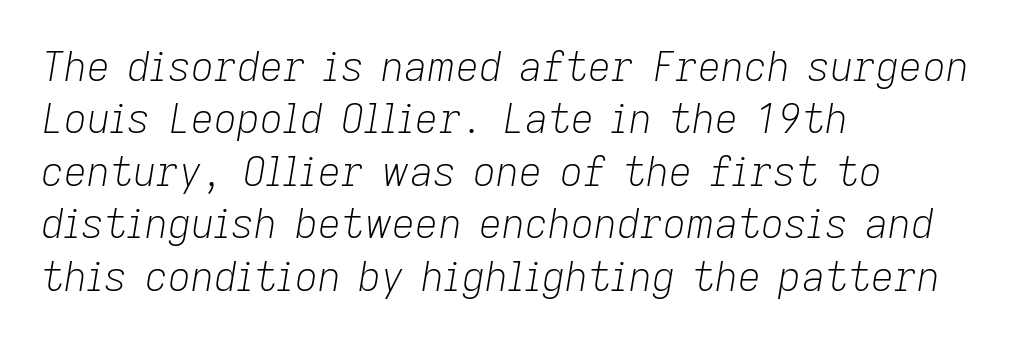
There's an unmistakable incline to the writing here. Line starts are locked; line ends wander. Is this a heavy cut? Hardly; it is regular or lighter. Here the designer chose a conventional face with non-uniform glyph widths.
